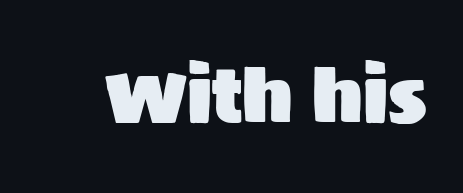
Q: Is the text italic (slanted)? A: No, it is upright.
Q: Is the typeface a serif or a sans-serif typeface? A: Sans-serif.
Q: Is the text underlined? A: No.
Q: Is the spacing between letters normal or unusually wide? A: Normal.
Q: Width (condensed, normal, or wide)? A: Normal.
Q: Stroke contrast? A: Medium.
Q: x-height? A: Large.
Q: Monospaced? A: No.
